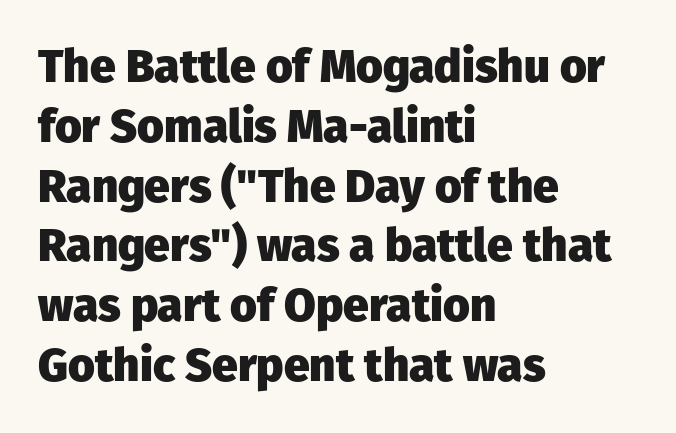
The leading is moderate, giving the passage an even texture. Examine the stroke ends and you'll find no serifs. A full-strength bold gives these letters their thick strokes. Characters remain perfectly vertical along every line. Descenders are the only things crossing below the line. The face used here is proportionally spaced, like ordinary book or web type.
